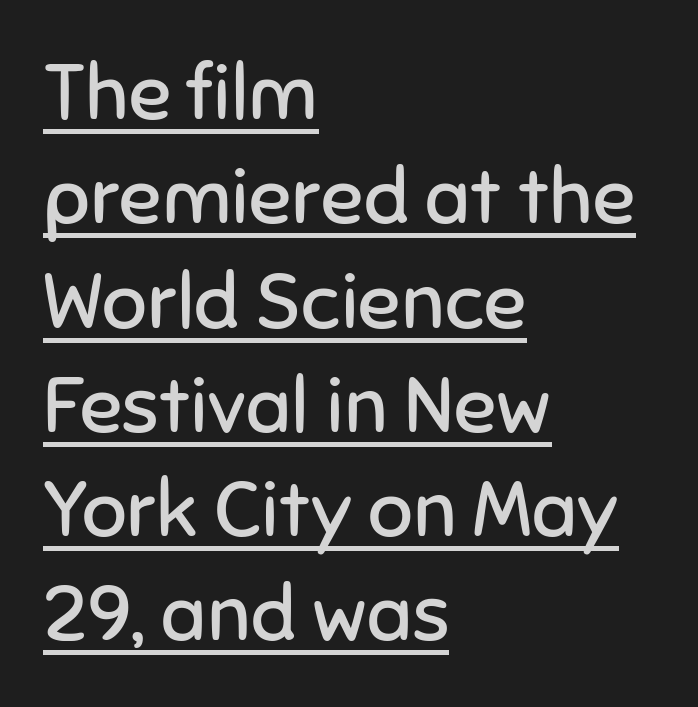
The typeface chosen for these lines omits serifs. Spacing between characters is what you'd get straight out of the box. This block has exactly the height ordinary leading produces. The font's upright variant was chosen for this text. Caption: face not bold, strokes unweighted. The face used here is proportionally spaced, like ordinary book or web type.
